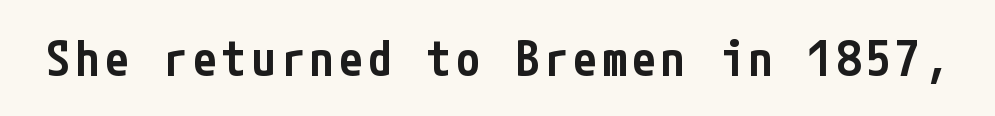
The image shows 48 px semibold, condensed sans-serif type, upright; set not underlined; low stroke contrast and a medium x-height.
